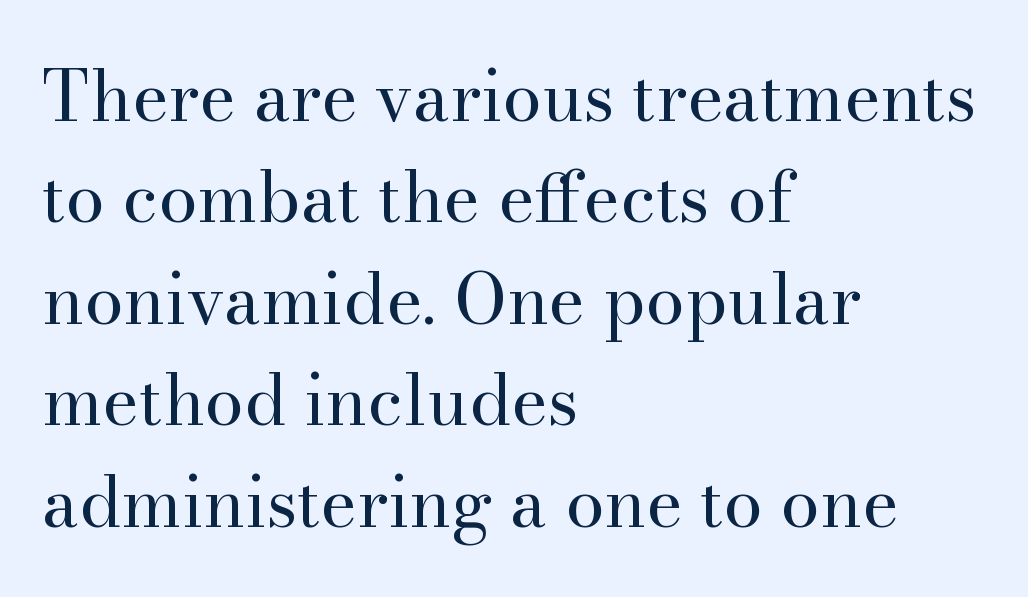
{"serif": "yes", "italic": "no", "bold": "no", "weight": "regular", "width": "normal", "stroke_contrast": "high", "x_height": "small", "monospaced": "no", "underline": "no", "align": "left", "line_spacing": "normal", "line_spacing_ratio": 1.45, "letter_spacing": "normal", "letter_spacing_em": 0.0, "glyph_px": 70}
